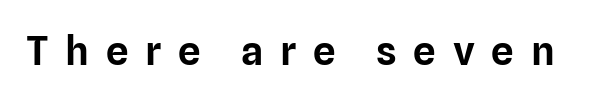
Q: Is the text italic (slanted)? A: No, it is upright.
Q: Is the typeface a serif or a sans-serif typeface? A: Sans-serif.
Q: Is the text underlined? A: No.
Q: Is the spacing between letters normal or unusually wide? A: Unusually wide.
Q: Width (condensed, normal, or wide)? A: Normal.
Q: Stroke contrast? A: Low.
Q: x-height? A: Medium.
Q: Monospaced? A: No.
